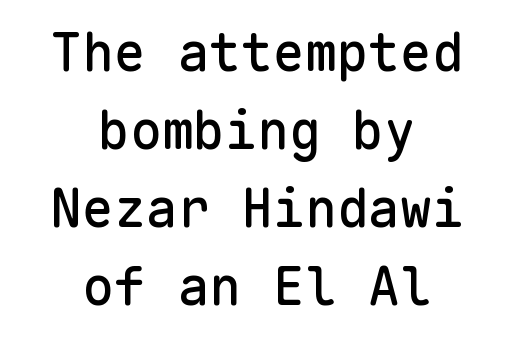
The image shows 53 px sans-serif type, upright, monospaced; set centered, normal line spacing (1.47x), normal letter spacing, not underlined; low stroke contrast and a medium x-height.
